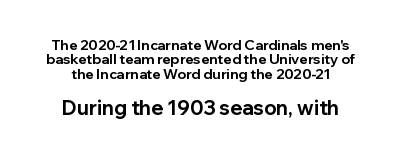
Q: Is the text bold? A: Yes.
Q: Is the text italic (slanted)? A: No, it is upright.
Q: Is the text underlined? A: No.
Q: How is the paragraph aligned? A: Centered.
Q: Is the spacing between letters normal or unusually wide? A: Normal.
Q: Is the spacing between lines tight, normal or loose? A: Tight.
Q: Which block of text is set in a larger size, the first (top) or the second (bottom)? A: The second (bottom) one.
